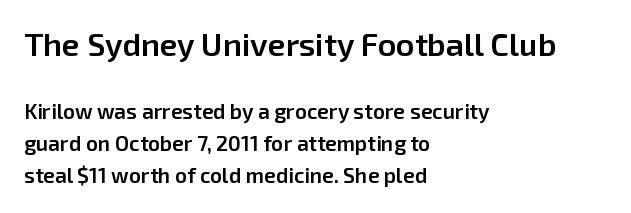
Beneath every word, the page is bare. The lines are quadded left. Does the leading feel generous? No, just average. Students, this is semibold: more ink than regular, less than bold. The initial chunk of copy outweighs the following chunk in type size.
